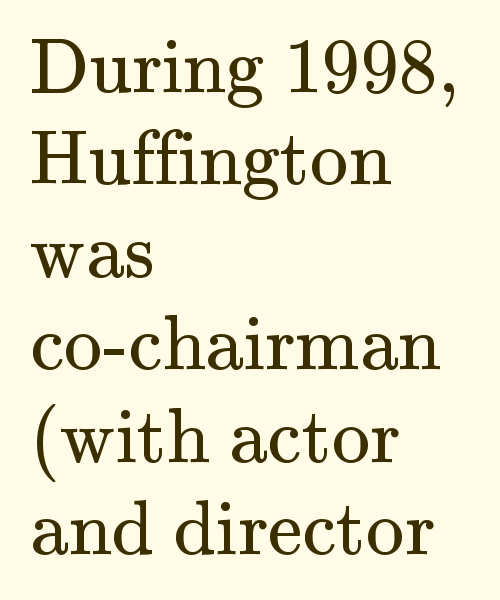
Q: Is the text bold? A: No.
Q: Is the text italic (slanted)? A: No, it is upright.
Q: Is the typeface a serif or a sans-serif typeface? A: Serif.
Q: Is the text underlined? A: No.
Q: How is the paragraph aligned? A: Left-aligned.
Q: Is the spacing between letters normal or unusually wide? A: Normal.
Q: Width (condensed, normal, or wide)? A: Normal.
Q: Stroke contrast? A: Medium.
Q: x-height? A: Small.
Q: Monospaced? A: No.
